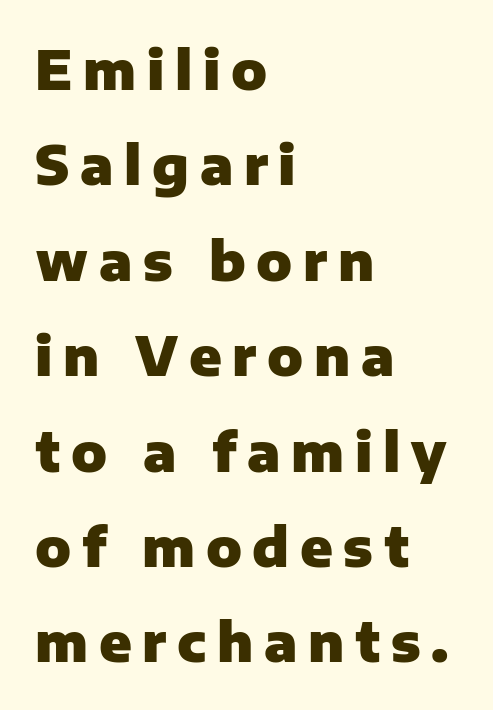
Q: Is the text bold? A: Yes.
Q: Is the text italic (slanted)? A: No, it is upright.
Q: Is the typeface a serif or a sans-serif typeface? A: Sans-serif.
Q: Is the text underlined? A: No.
Q: How is the paragraph aligned? A: Left-aligned.
Q: Is the spacing between letters normal or unusually wide? A: Unusually wide.
Q: Width (condensed, normal, or wide)? A: Normal.
Q: Stroke contrast? A: Low.
Q: x-height? A: Medium.
Q: Monospaced? A: No.
